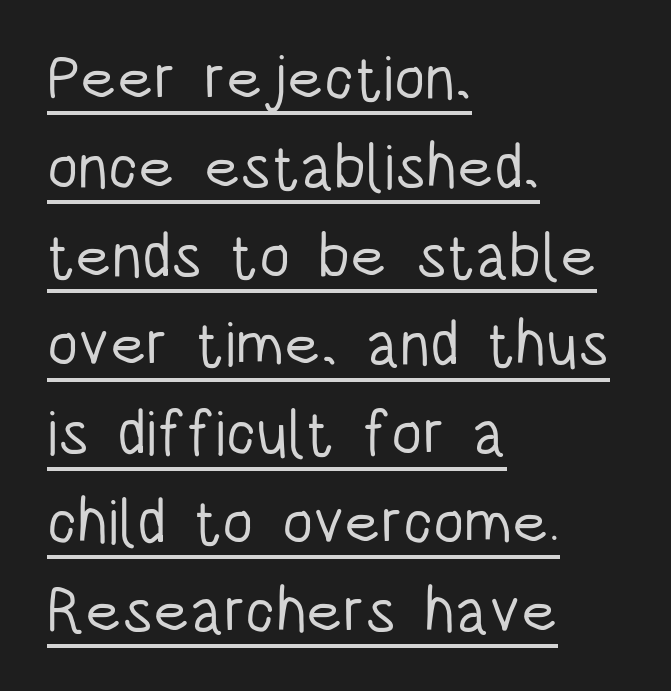
Q: Is the text bold? A: No.
Q: Is the text italic (slanted)? A: No, it is upright.
Q: Is the typeface a serif or a sans-serif typeface? A: Sans-serif.
Q: Is the text underlined? A: Yes.
Q: How is the paragraph aligned? A: Left-aligned.
Q: Is the spacing between letters normal or unusually wide? A: Normal.
Q: Is the spacing between lines tight, normal or loose? A: Normal.
Q: Width (condensed, normal, or wide)? A: Condensed.
Q: Stroke contrast? A: Low.
Q: x-height? A: Large.
Q: Monospaced? A: No.
